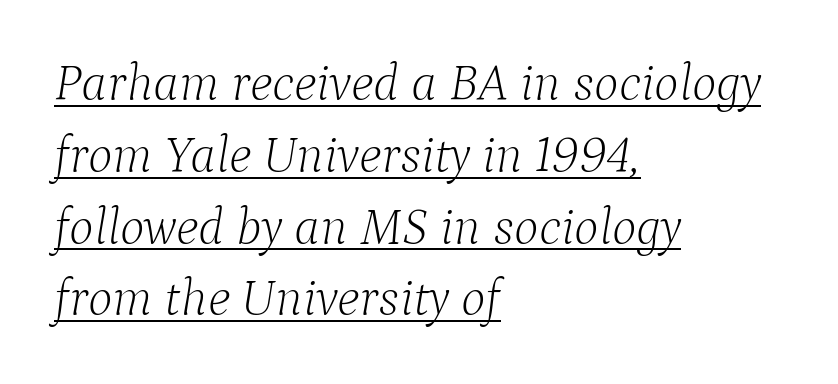
Default kerning and tracking; the words read as compact shapes. Character widths vary here, with narrow letters taking less room than wide ones. Slanted lettering throughout. Check where the strokes stop: tiny serifs finish them off. The lettering is marked with a stroke running underneath it.
